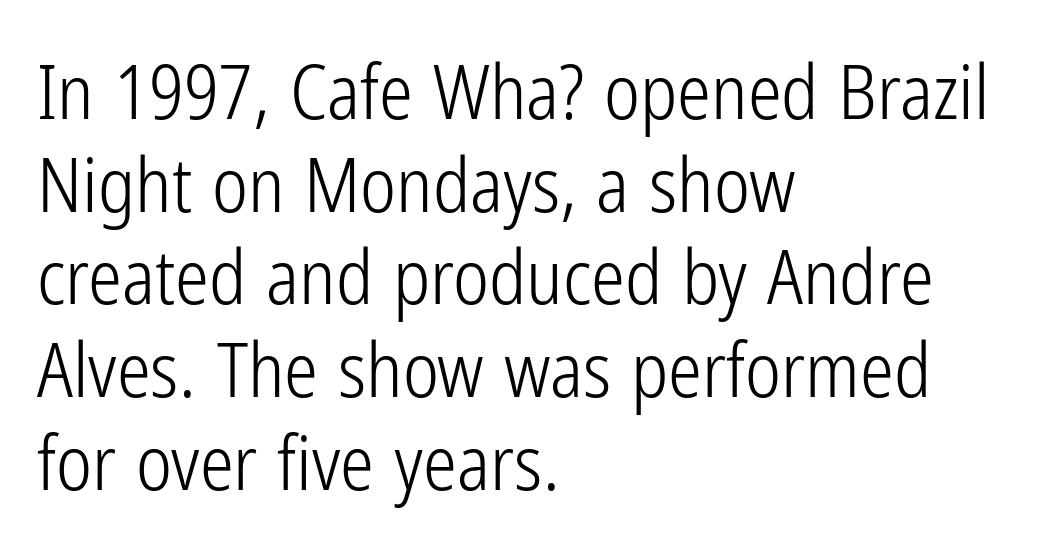
{"serif": "no", "italic": "no", "bold": "no", "weight": "light", "width": "condensed", "stroke_contrast": "low", "x_height": "medium", "monospaced": "no", "underline": "no", "align": "left", "line_spacing_ratio": 1.22, "letter_spacing": "normal", "letter_spacing_em": 0.0, "glyph_px": 76}
